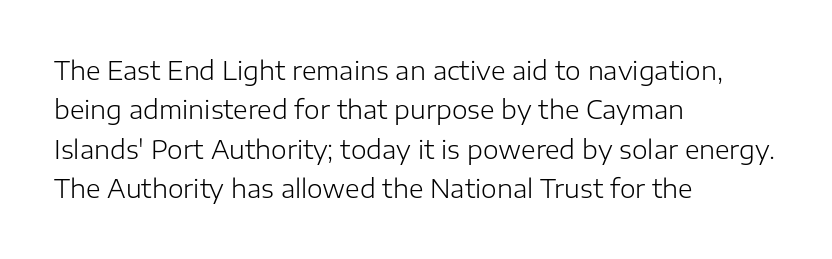
The image shows 25 px text type, upright; set left-aligned, normal line spacing (1.58x), normal letter spacing, not underlined.
